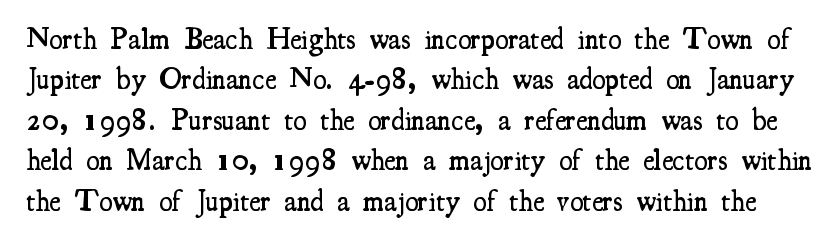
{"serif": "yes", "italic": "no", "bold": "semi", "weight": "semibold", "width": "condensed", "stroke_contrast": "medium", "x_height": "small", "monospaced": "no", "underline": "no", "line_spacing": "normal", "line_spacing_ratio": 1.35, "letter_spacing": "normal", "letter_spacing_em": 0.0, "glyph_px": 30}
